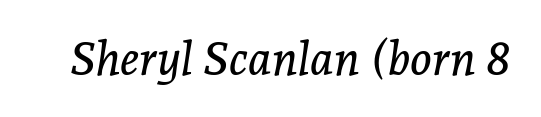
{"serif": "yes", "italic": "yes", "lean": "right", "slant_degrees": 7, "width": "normal", "stroke_contrast": "low", "x_height": "medium", "monospaced": "no", "underline": "no", "letter_spacing": "normal", "letter_spacing_em": 0.0, "glyph_px": 46}
